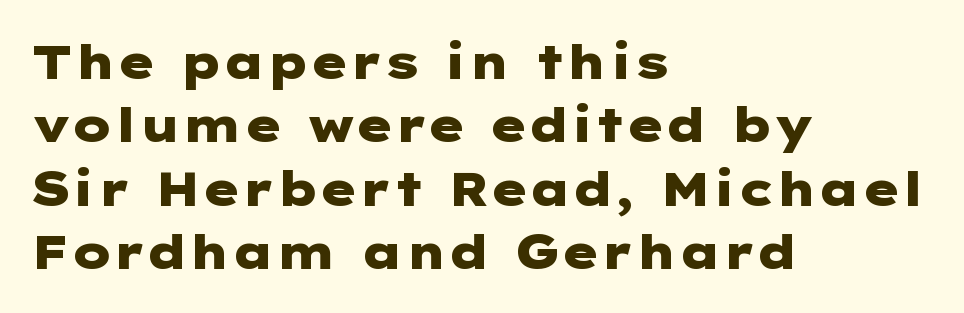
The image shows 48 px heavy, wide sans-serif type, upright; set left-aligned, normal line spacing (1.32x), normal letter spacing, not underlined; low stroke contrast and a medium x-height.
